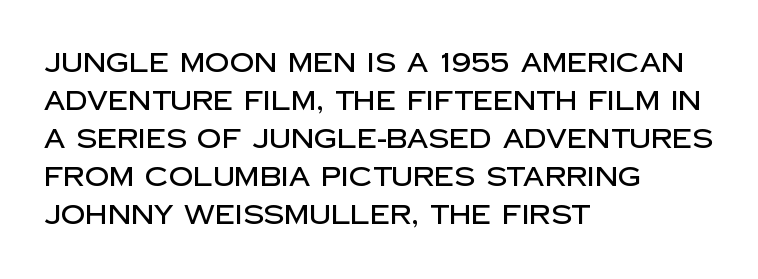
{"italic": "no", "underline": "no", "align": "left", "line_spacing": "normal", "line_spacing_ratio": 1.41, "letter_spacing": "normal", "letter_spacing_em": 0.0, "glyph_px": 27}
